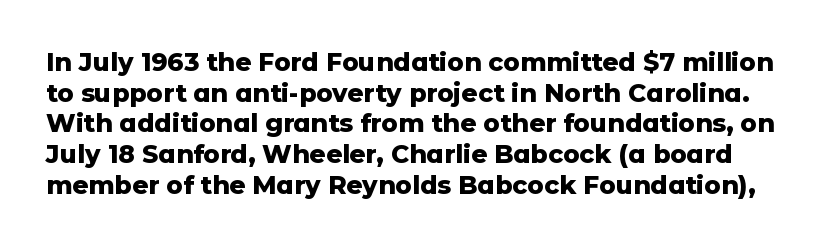
{"italic": "no", "bold": "yes", "underline": "no", "line_spacing_ratio": 1.23, "letter_spacing": "normal", "letter_spacing_em": 0.0, "glyph_px": 25}
